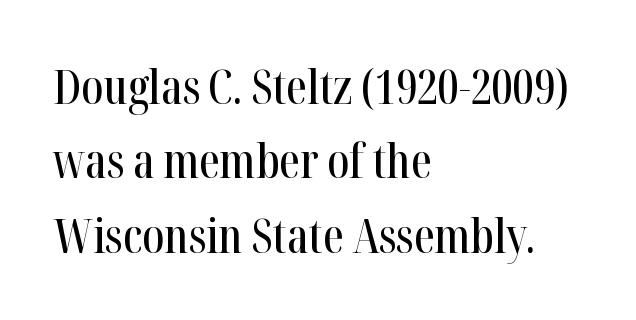
The type is set solid horizontally, with unmodified tracking. The paragraph shown leans on its left margin. Letters rest on an invisible, unmarked baseline. The leading is moderate, giving the passage an even texture. This sample uses an upright cut, with every glyph sitting square on the baseline. Check where the strokes stop: tiny serifs finish them off.
